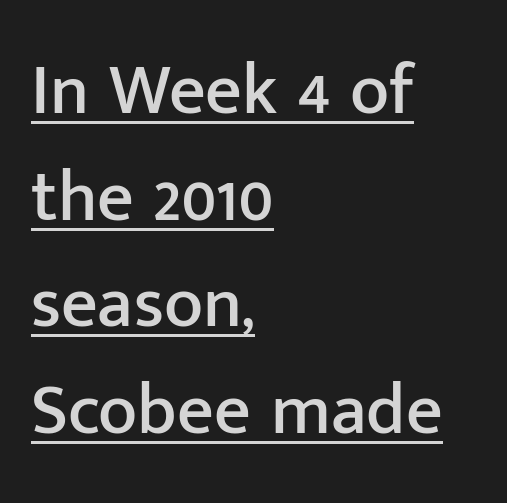
This sample keeps an unexceptional amount of space between lines. In terms of letterspacing, this is plain default setting. A typesetter would mark this as roman, not italic. Underlined type. A student would call this left alignment; a typographer would say flush left, rag right. Here the designer chose a conventional face with non-uniform glyph widths.
